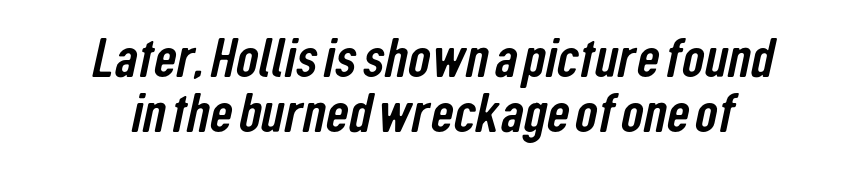
{"serif": "no", "width": "condensed", "stroke_contrast": "low", "x_height": "medium", "monospaced": "no", "underline": "no", "line_spacing": "tight", "line_spacing_ratio": 0.99, "letter_spacing": "normal", "letter_spacing_em": 0.0, "glyph_px": 56}
